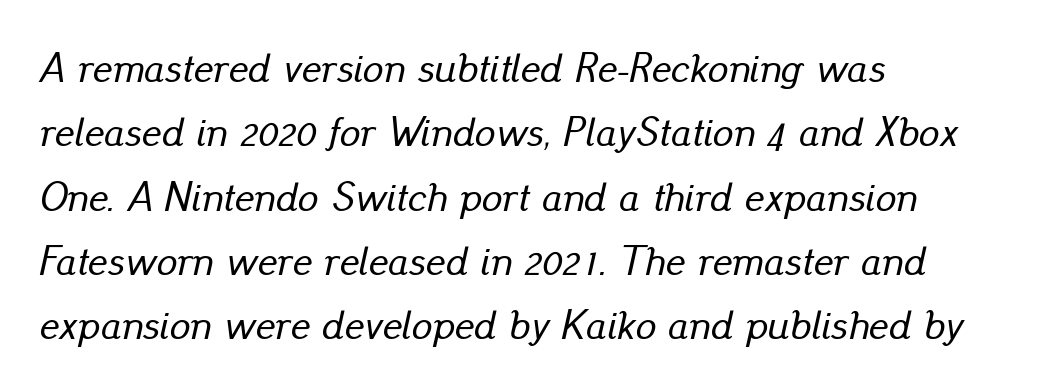
The image shows 41 px text type, italic (leaning right); set left-aligned, normal line spacing (1.57x), normal letter spacing, not underlined; low stroke contrast and a small x-height.
